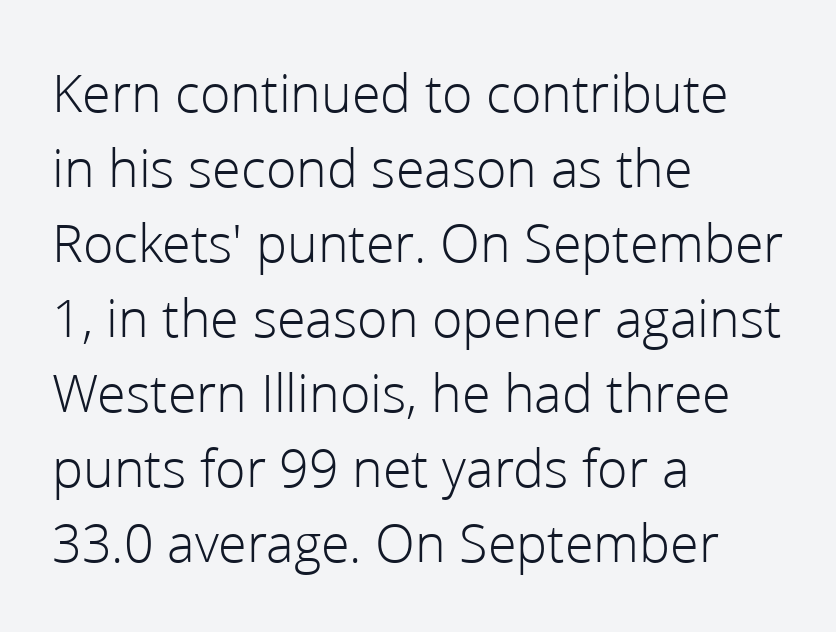
The image shows 56 px light sans-serif type, upright; set left-aligned, normal line spacing (1.34x), normal letter spacing, not underlined; low stroke contrast and a medium x-height.
